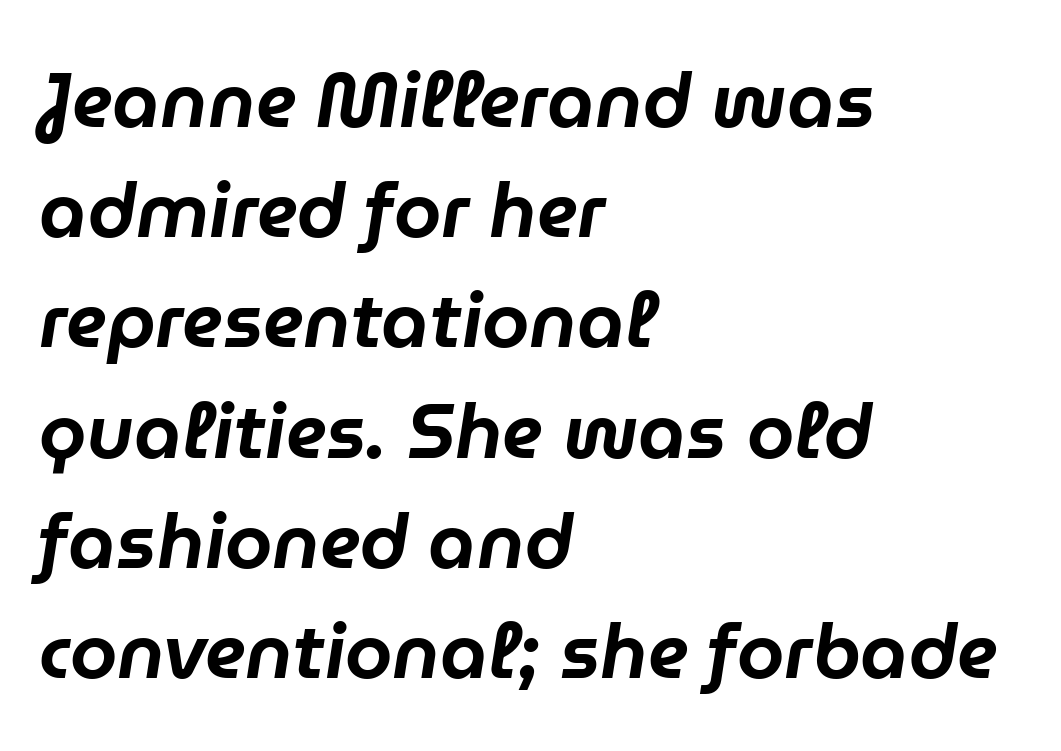
{"italic": "yes", "lean": "right", "slant_degrees": 9, "width": "normal", "stroke_contrast": "low", "x_height": "medium", "monospaced": "no", "underline": "no", "align": "left", "line_spacing": "normal", "line_spacing_ratio": 1.45, "letter_spacing": "normal", "letter_spacing_em": 0.0, "glyph_px": 76}
